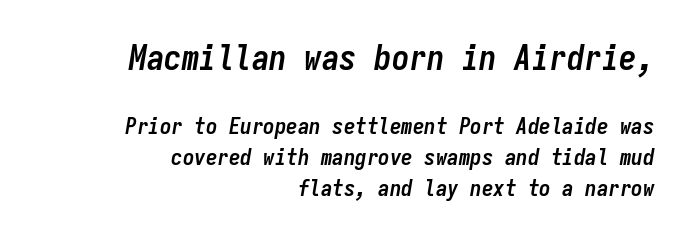
Layout note: lines flush right. Does the weight exceed regular? Yes, all the way to bold. Think of a typewriter: that constant character pitch is what you see here. A typesetter would call this leading conventional body-copy spacing.
